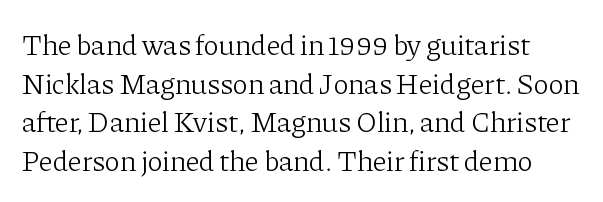
This is roman type, the default non-slanted kind. The foot of each line stays bare and open. Classification — serif. Each new line begins a customary step beneath the previous one. Summary of weight: not heavy and not bold. These lines are rendered in a variable-pitch font.
